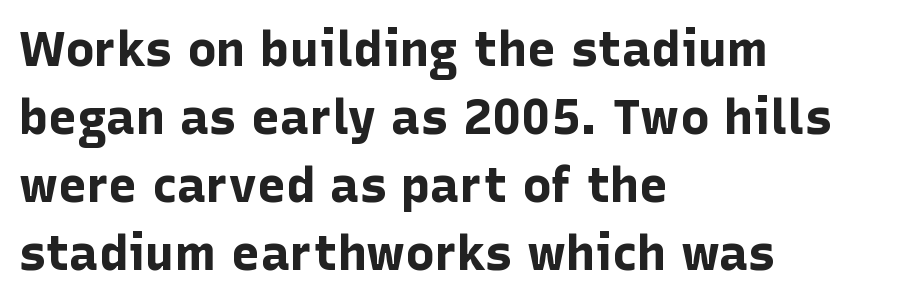
The image shows 49 px bold sans-serif type, upright; set left-aligned, normal line spacing (1.39x), normal letter spacing, not underlined; low stroke contrast and a medium x-height.
